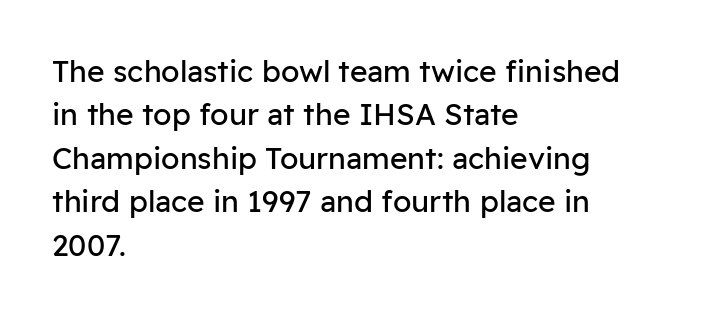
Q: Is the text bold? A: No.
Q: Is the text italic (slanted)? A: No, it is upright.
Q: Is the typeface a serif or a sans-serif typeface? A: Sans-serif.
Q: Is the text underlined? A: No.
Q: How is the paragraph aligned? A: Left-aligned.
Q: Is the spacing between letters normal or unusually wide? A: Normal.
Q: Is the spacing between lines tight, normal or loose? A: Normal.
Q: Width (condensed, normal, or wide)? A: Normal.
Q: Stroke contrast? A: Low.
Q: x-height? A: Medium.
Q: Monospaced? A: No.
